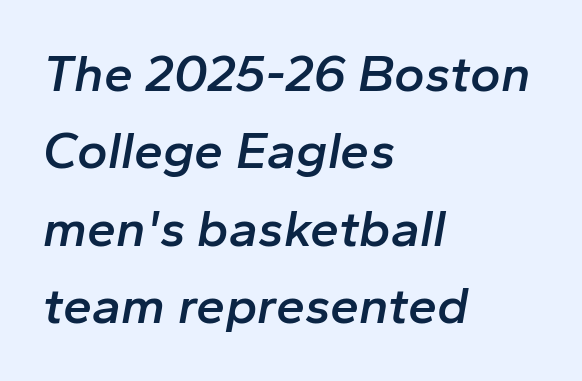
Q: Is the text bold? A: Semi-bold.
Q: Is the text italic (slanted)? A: Yes, it leans right by about 10 degrees.
Q: Is the text underlined? A: No.
Q: How is the paragraph aligned? A: Left-aligned.
Q: Is the spacing between letters normal or unusually wide? A: Normal.
Q: Is the spacing between lines tight, normal or loose? A: Normal.
Q: Width (condensed, normal, or wide)? A: Normal.
Q: Stroke contrast? A: Low.
Q: x-height? A: Medium.
Q: Monospaced? A: No.
